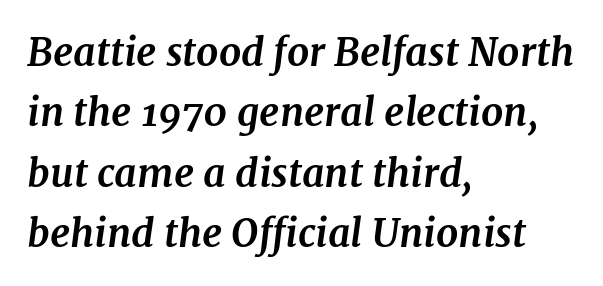
{"serif": "yes", "italic": "yes", "lean": "right", "slant_degrees": 7, "bold": "yes", "weight": "bold", "width": "normal", "stroke_contrast": "medium", "x_height": "medium", "monospaced": "no", "underline": "no", "align": "left", "line_spacing": "normal", "line_spacing_ratio": 1.55, "letter_spacing": "normal", "letter_spacing_em": 0.0, "glyph_px": 39}
